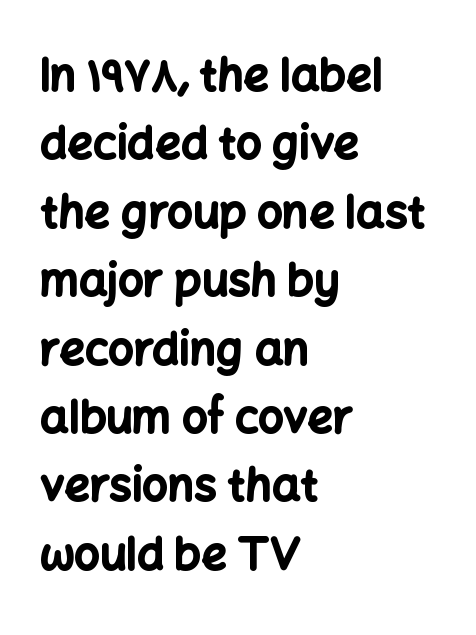
The image shows 45 px bold sans-serif type, upright; set left-aligned, normal line spacing (1.52x), normal letter spacing, not underlined; low stroke contrast and a medium x-height.
